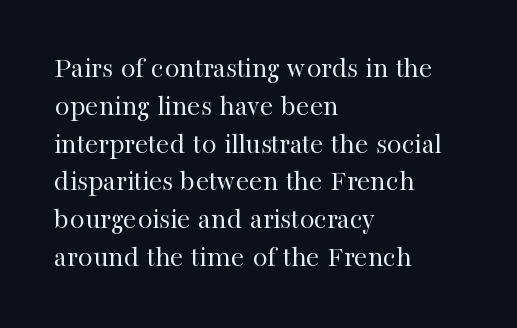
{"serif": "yes", "italic": "no", "bold": "no", "weight": "regular", "width": "normal", "stroke_contrast": "high", "x_height": "medium", "monospaced": "no", "underline": "no", "align": "left", "line_spacing": "normal", "line_spacing_ratio": 1.26, "letter_spacing": "normal", "letter_spacing_em": 0.0, "glyph_px": 30}
